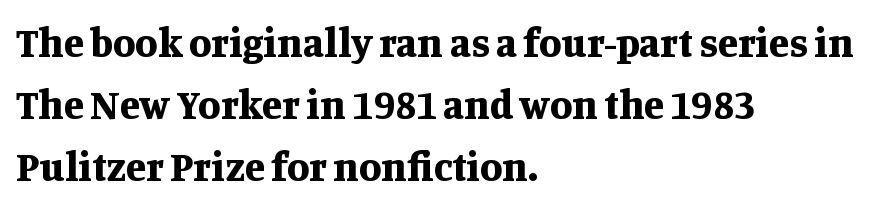
The words here are not underlined. Chunky letters — that's bold for sure. Think of a printed novel: that variable character pitch is what you see here. If you drew a ruler down the left edge, every line would touch it. Vertical strokes here are truly vertical. Serifs: yes, visible at the terminals of the letterforms.
